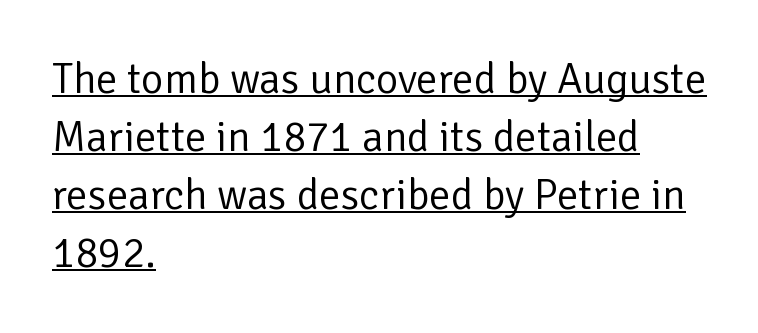
Underlined type. The letters sit at their default tracking, neither squeezed nor spread. When letters stand straight like this, we call the style roman or upright. In CSS terms this would be text-align: left. Do the characters align in a grid? No, the font is proportional. Quick note: interline space is typical.
